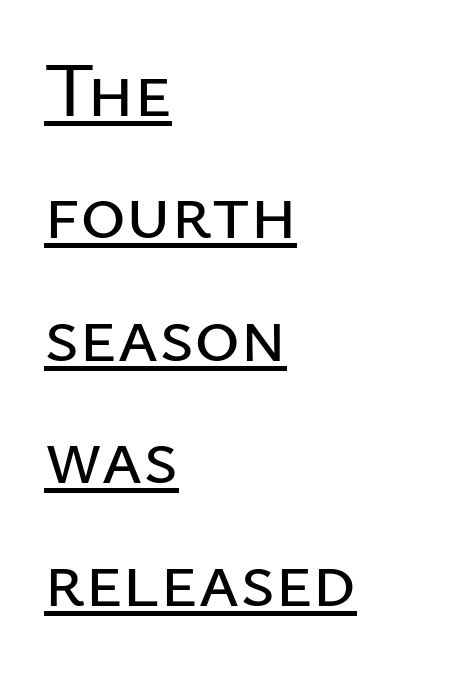
{"serif": "no", "italic": "no", "width": "normal", "stroke_contrast": "low", "x_height": "medium", "monospaced": "no", "underline": "yes", "align": "left", "line_spacing": "normal", "line_spacing_ratio": 1.57, "letter_spacing": "normal", "letter_spacing_em": 0.0, "glyph_px": 78}
